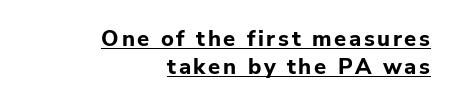
Q: Is the text bold? A: Yes.
Q: Is the text italic (slanted)? A: No, it is upright.
Q: Is the text underlined? A: Yes.
Q: How is the paragraph aligned? A: Right-aligned.
Q: Is the spacing between lines tight, normal or loose? A: Normal.
